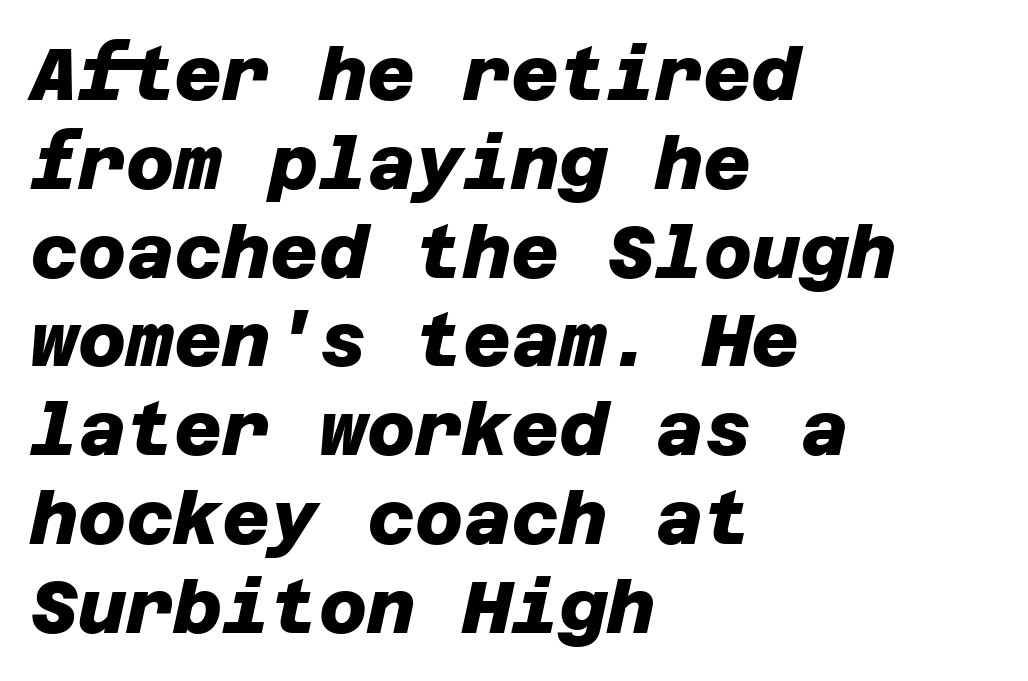
Q: Is the text bold? A: Yes.
Q: Is the typeface a serif or a sans-serif typeface? A: Sans-serif.
Q: Is the text underlined? A: No.
Q: How is the paragraph aligned? A: Left-aligned.
Q: Is the spacing between letters normal or unusually wide? A: Normal.
Q: Width (condensed, normal, or wide)? A: Normal.
Q: Stroke contrast? A: Low.
Q: x-height? A: Large.
